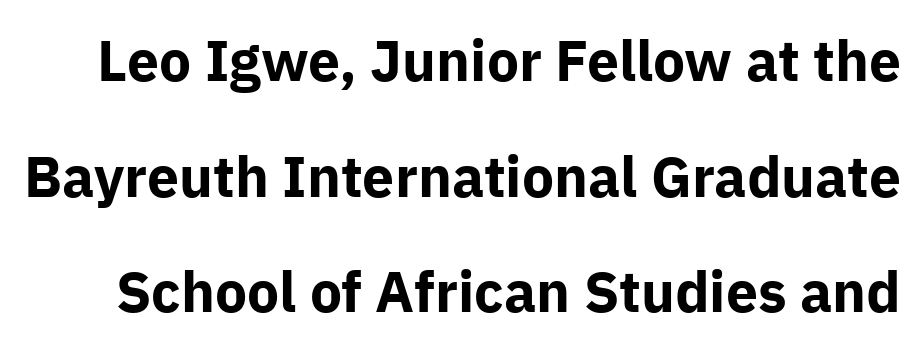
Q: Is the text bold? A: Yes.
Q: Is the text italic (slanted)? A: No, it is upright.
Q: Is the typeface a serif or a sans-serif typeface? A: Sans-serif.
Q: Is the text underlined? A: No.
Q: Is the spacing between letters normal or unusually wide? A: Normal.
Q: Is the spacing between lines tight, normal or loose? A: Loose.
Q: Width (condensed, normal, or wide)? A: Normal.
Q: Stroke contrast? A: Low.
Q: x-height? A: Medium.
Q: Monospaced? A: No.
